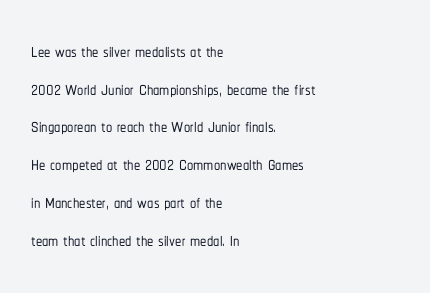
The image shows 25 px text type, upright; set left-aligned, normal line spacing (1.51x), normal letter spacing, not underlined.
